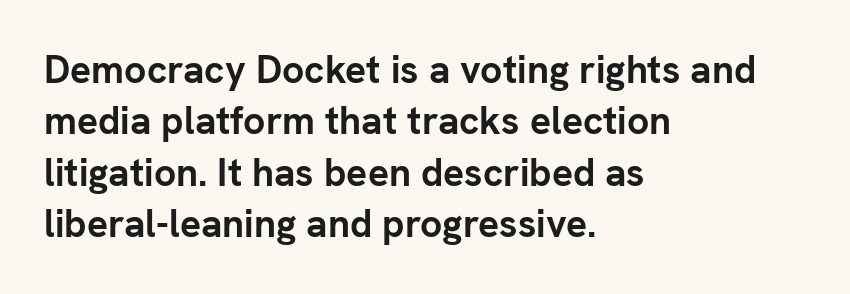
The image shows 39 px semibold sans-serif type, upright; set left-aligned, normal line spacing (1.32x), normal letter spacing, not underlined; low stroke contrast and a medium x-height.
